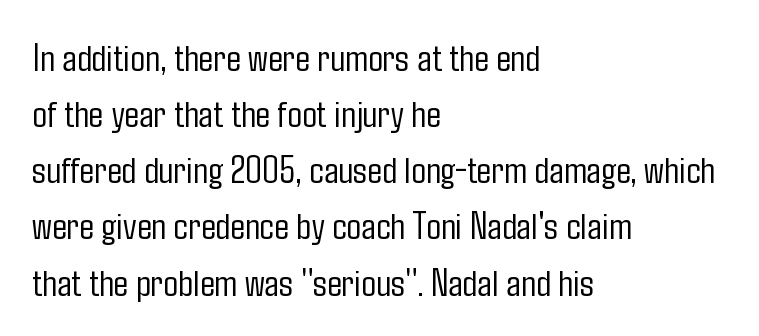
{"serif": "no", "italic": "no", "bold": "no", "weight": "light", "width": "condensed", "stroke_contrast": "low", "x_height": "medium", "monospaced": "no", "underline": "no", "align": "left", "line_spacing": "normal", "line_spacing_ratio": 1.44, "letter_spacing": "normal", "letter_spacing_em": 0.0, "glyph_px": 39}
